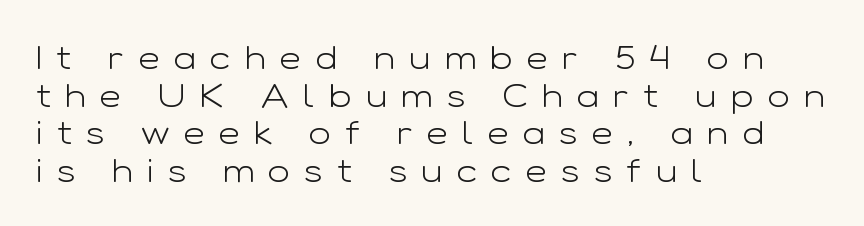
Q: Is the text bold? A: No.
Q: Is the text italic (slanted)? A: No, it is upright.
Q: Is the typeface a serif or a sans-serif typeface? A: Sans-serif.
Q: Is the text underlined? A: No.
Q: How is the paragraph aligned? A: Left-aligned.
Q: Is the spacing between letters normal or unusually wide? A: Unusually wide.
Q: Is the spacing between lines tight, normal or loose? A: Tight.
Q: Width (condensed, normal, or wide)? A: Wide.
Q: Stroke contrast? A: Low.
Q: x-height? A: Medium.
Q: Monospaced? A: No.
